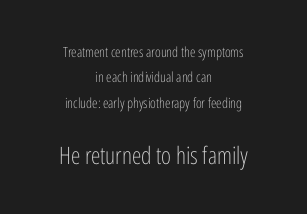
Q: Is the text bold? A: No.
Q: Is the text italic (slanted)? A: No, it is upright.
Q: Is the text underlined? A: No.
Q: How is the paragraph aligned? A: Centered.
Q: Is the spacing between letters normal or unusually wide? A: Normal.
Q: Which block of text is set in a larger size, the first (top) or the second (bottom)? A: The second (bottom) one.
